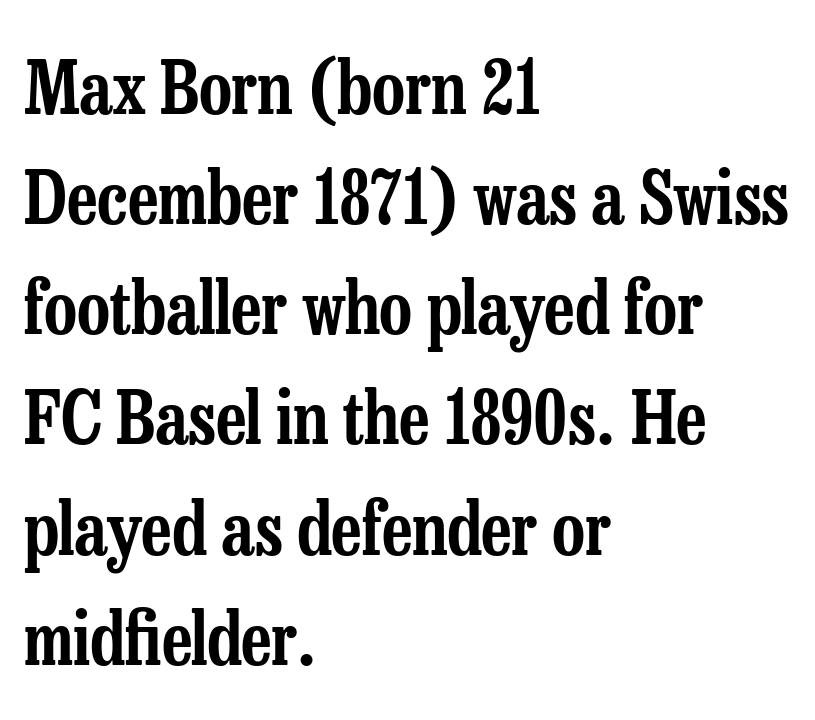
{"serif": "yes", "italic": "no", "width": "condensed", "stroke_contrast": "low", "x_height": "medium", "monospaced": "no", "underline": "no", "align": "left", "line_spacing": "normal", "line_spacing_ratio": 1.53, "letter_spacing": "normal", "letter_spacing_em": 0.0, "glyph_px": 72}
